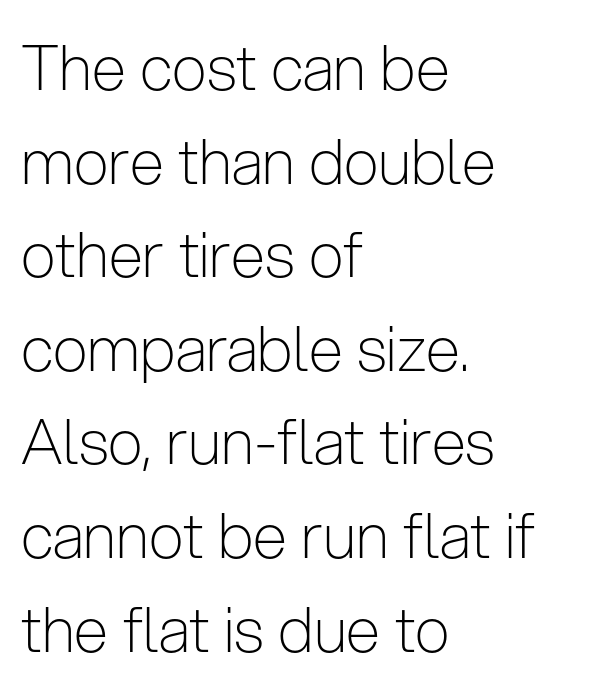
In CSS terms this would be text-align: left. Notice how descenders clear the ascenders below comfortably — that's standard leading. Regarding serifs, this sample does without them. This reads as an unemphasized weight, regular at the heaviest. The face used here is proportionally spaced, like ordinary book or web type.
